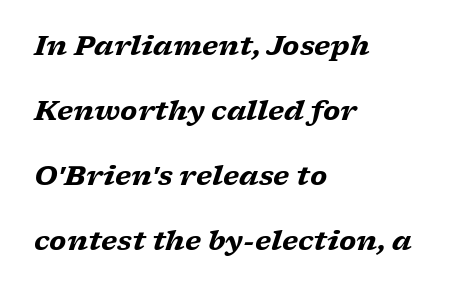
Q: Is the text bold? A: Yes.
Q: Is the text italic (slanted)? A: Yes, it leans right by about 17 degrees.
Q: Is the text underlined? A: No.
Q: How is the paragraph aligned? A: Left-aligned.
Q: Is the spacing between letters normal or unusually wide? A: Normal.
Q: Is the spacing between lines tight, normal or loose? A: Loose.
